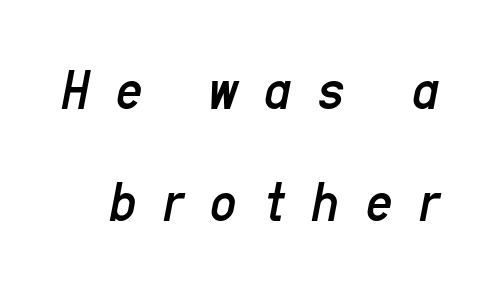
{"italic": "yes", "lean": "right", "slant_degrees": 11, "bold": "no", "weight": "regular", "width": "condensed", "stroke_contrast": "low", "x_height": "medium", "monospaced": "no", "underline": "no", "line_spacing": "loose", "line_spacing_ratio": 1.93, "letter_spacing": "wide", "letter_spacing_em": 0.46, "glyph_px": 58}
